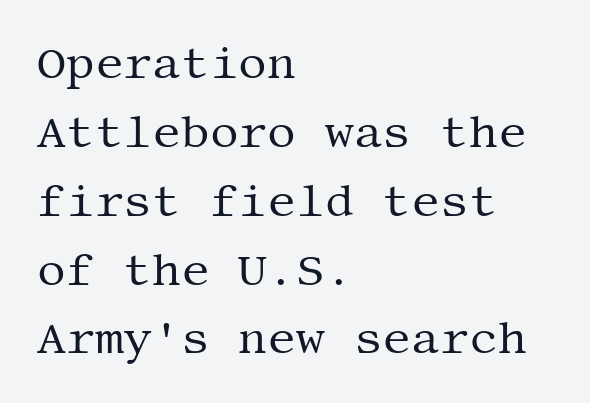
The image shows 45 px regular-weight serif type, upright; set left-aligned, normal line spacing (1.53x), normal letter spacing, not underlined; medium stroke contrast and a large x-height.
